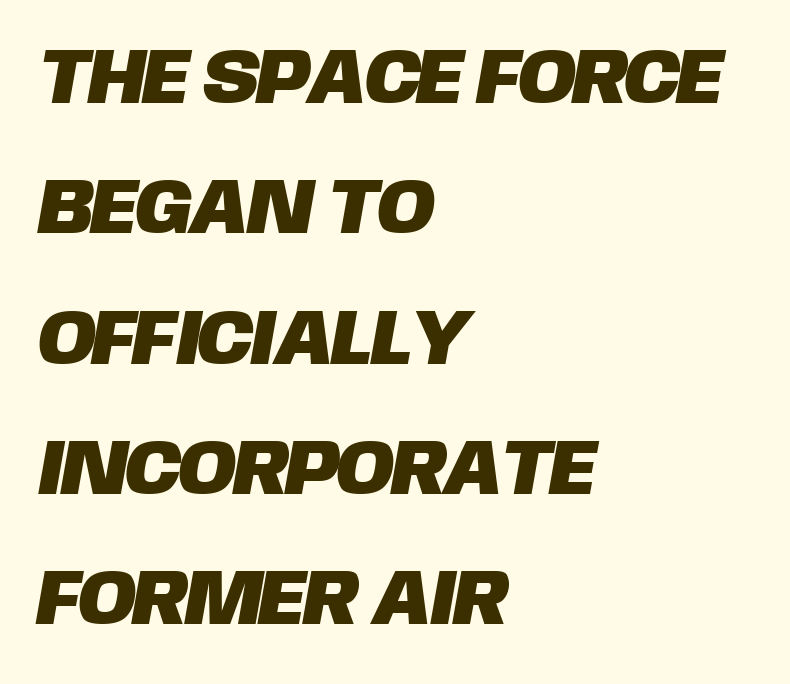
Q: Is the typeface a serif or a sans-serif typeface? A: Sans-serif.
Q: Is the text underlined? A: No.
Q: How is the paragraph aligned? A: Left-aligned.
Q: Is the spacing between letters normal or unusually wide? A: Normal.
Q: Is the spacing between lines tight, normal or loose? A: Normal.
Q: Width (condensed, normal, or wide)? A: Normal.
Q: Stroke contrast? A: Low.
Q: x-height? A: Large.
Q: Monospaced? A: No.
